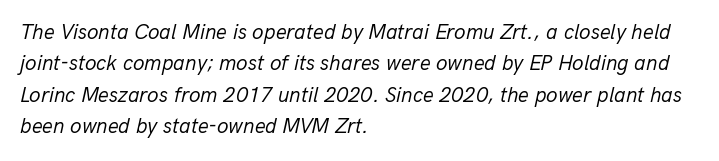
The face used here has a pronounced slope to its letters. Bare-footed words on every line. In terms of letterspacing, this is plain default setting. How would I describe the line gaps? Plain and ordinary.
